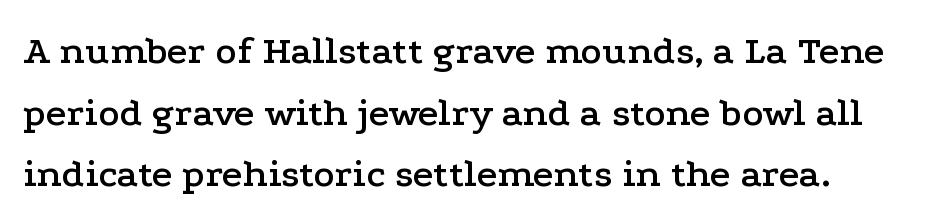
The face used here is rendered with its standard letterfit. If you drew a ruler down the left edge, every line would touch it. The font family rendered here belongs to the serif group. Vertically, the passage feels balanced, rows spaced as you'd expect. Looks like regular typesetting: each glyph gets only the width it needs.
